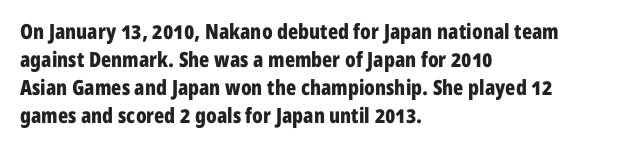
Q: Is the text bold? A: Yes.
Q: Is the text italic (slanted)? A: No, it is upright.
Q: Is the text underlined? A: No.
Q: How is the paragraph aligned? A: Left-aligned.
Q: Is the spacing between letters normal or unusually wide? A: Normal.
Q: Is the spacing between lines tight, normal or loose? A: Normal.
